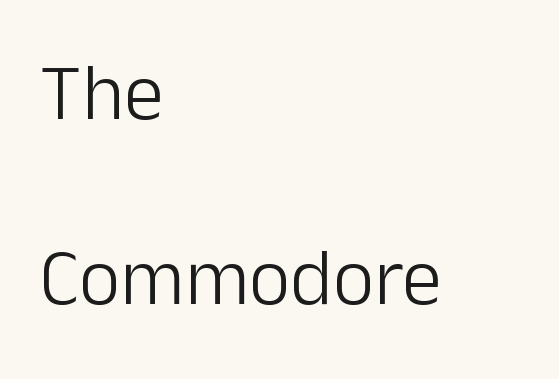
The rendering uses natural spacing where letterforms have individual widths. Weight: in the light-to-regular range. The glyphs in this specimen are sans serif. Rows of type keep a wide berth in the vertical direction. Short note: letters normally spaced. Has an underline been added? It has not.
